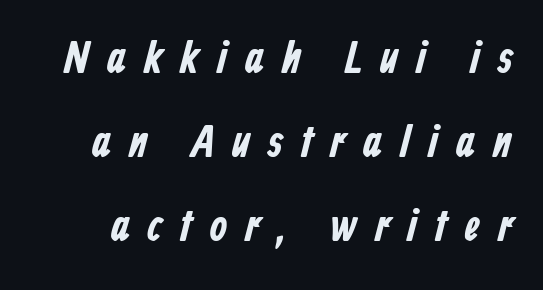
Q: Is the typeface a serif or a sans-serif typeface? A: Sans-serif.
Q: Is the text underlined? A: No.
Q: Is the spacing between letters normal or unusually wide? A: Unusually wide.
Q: Width (condensed, normal, or wide)? A: Condensed.
Q: Stroke contrast? A: Low.
Q: x-height? A: Medium.
Q: Monospaced? A: No.
